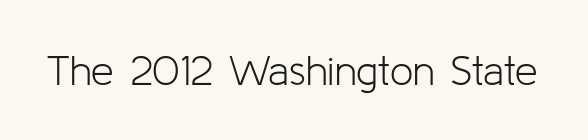
The image shows 41 px light sans-serif type, upright; set normal letter spacing, not underlined; low stroke contrast and a medium x-height.
